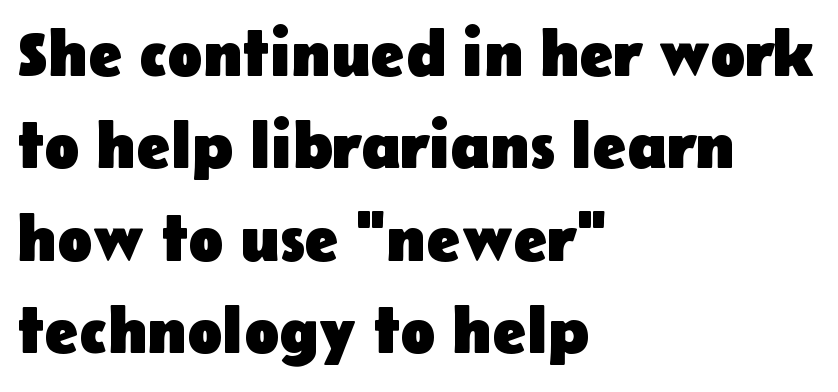
The image shows 65 px heavy sans-serif type, upright; set left-aligned, normal line spacing (1.42x), normal letter spacing, not underlined; low stroke contrast and a medium x-height.
